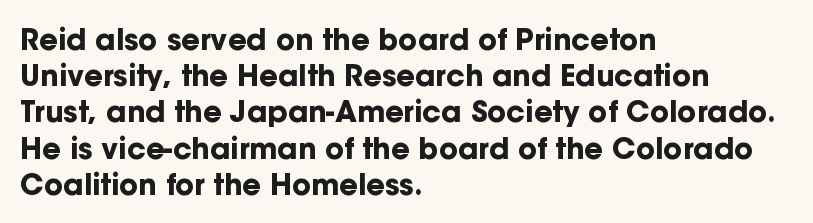
Line beginnings align vertically; line endings do not. A clean baseline with only descenders dipping below it. I'd describe the lettering as bold — thick and assertive. Observe the ordinary spacing: letters are neighbours, not strangers. Is this a sans? Yes — the strokes have no serifs.
